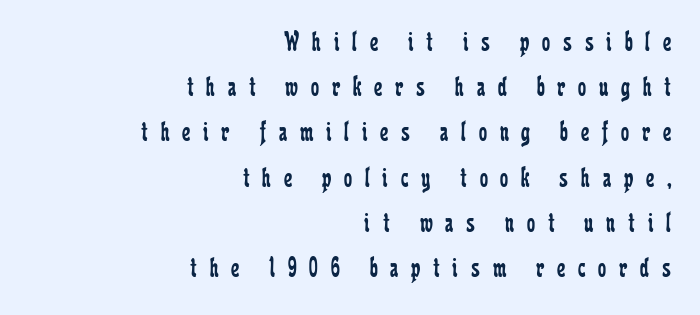
The image shows 29 px regular-weight, condensed serif type, upright; set right-aligned, normal line spacing (1.56x), unusually wide letter spacing (+0.44 em), not underlined; low stroke contrast and a medium x-height.
